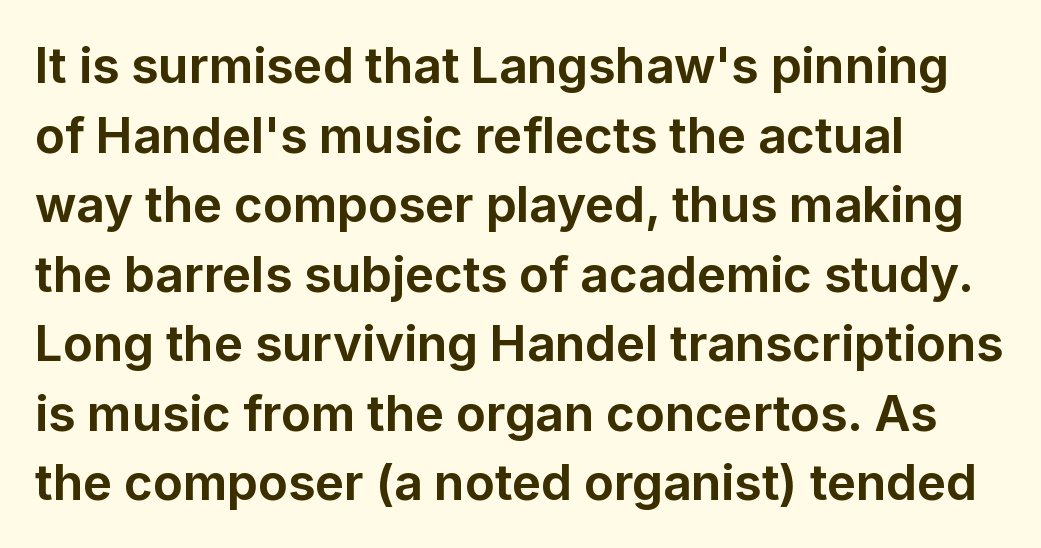
Q: Is the text bold? A: Yes.
Q: Is the text italic (slanted)? A: No, it is upright.
Q: Is the typeface a serif or a sans-serif typeface? A: Sans-serif.
Q: Is the text underlined? A: No.
Q: How is the paragraph aligned? A: Left-aligned.
Q: Is the spacing between letters normal or unusually wide? A: Normal.
Q: Is the spacing between lines tight, normal or loose? A: Normal.
Q: Width (condensed, normal, or wide)? A: Normal.
Q: Stroke contrast? A: Low.
Q: x-height? A: Medium.
Q: Monospaced? A: No.
